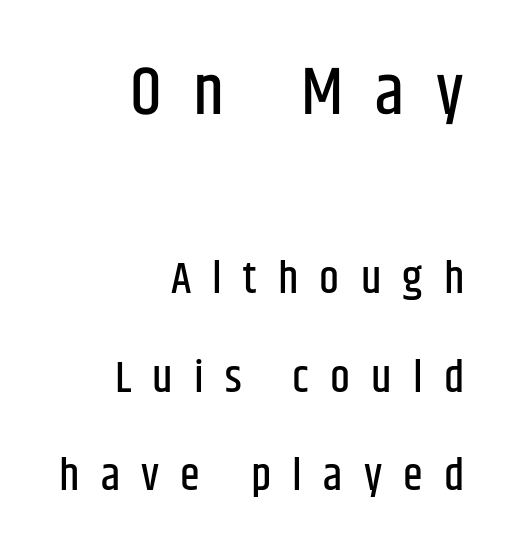
Q: Is the text italic (slanted)? A: No, it is upright.
Q: Is the typeface a serif or a sans-serif typeface? A: Sans-serif.
Q: Is the text underlined? A: No.
Q: How is the paragraph aligned? A: Right-aligned.
Q: Is the spacing between letters normal or unusually wide? A: Unusually wide.
Q: Is the spacing between lines tight, normal or loose? A: Loose.
Q: Which block of text is set in a larger size, the first (top) or the second (bottom)? A: The first (top) one.
Q: Width (condensed, normal, or wide)? A: Condensed.
Q: Stroke contrast? A: Low.
Q: x-height? A: Large.
Q: Monospaced? A: No.
